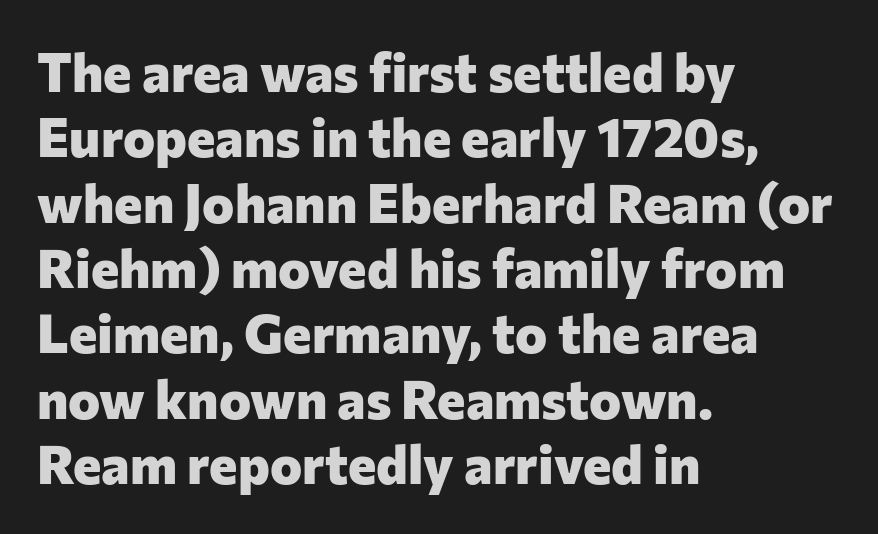
Q: Is the text bold? A: Yes.
Q: Is the text italic (slanted)? A: No, it is upright.
Q: Is the typeface a serif or a sans-serif typeface? A: Sans-serif.
Q: Is the text underlined? A: No.
Q: How is the paragraph aligned? A: Left-aligned.
Q: Is the spacing between letters normal or unusually wide? A: Normal.
Q: Width (condensed, normal, or wide)? A: Normal.
Q: Stroke contrast? A: Low.
Q: x-height? A: Medium.
Q: Monospaced? A: No.
